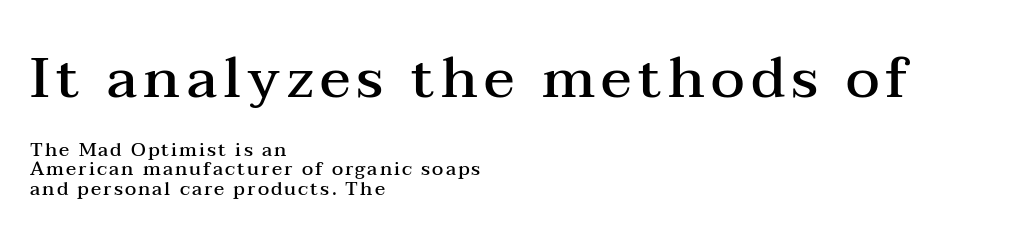
Horizontal bands of white between lines are thin slivers. Every stem runs plumb, perpendicular to the baseline. The passage shown is not underscored anywhere. Looks like regular typesetting: each glyph gets only the width it needs. Reading down the block, your eye returns to a fixed left position each line.
